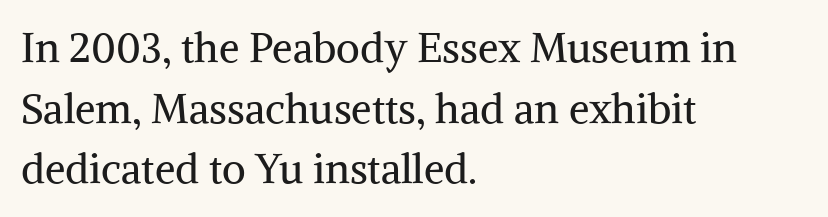
{"serif": "yes", "italic": "no", "bold": "no", "weight": "regular", "width": "normal", "stroke_contrast": "medium", "x_height": "medium", "monospaced": "no", "underline": "no", "align": "left", "line_spacing": "normal", "line_spacing_ratio": 1.48, "letter_spacing": "normal", "letter_spacing_em": 0.0, "glyph_px": 41}
